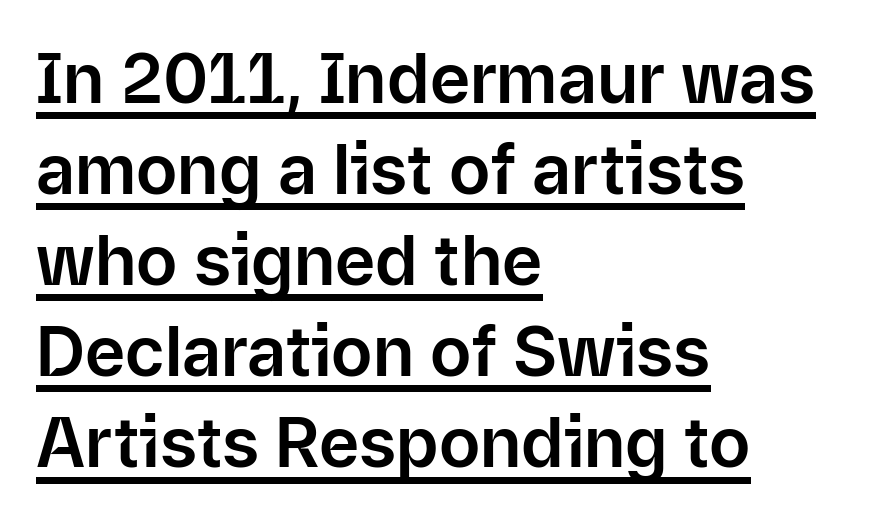
{"serif": "no", "italic": "no", "width": "normal", "stroke_contrast": "low", "x_height": "medium", "monospaced": "no", "underline": "yes", "align": "left", "line_spacing": "normal", "line_spacing_ratio": 1.32, "letter_spacing": "normal", "letter_spacing_em": 0.0, "glyph_px": 69}
